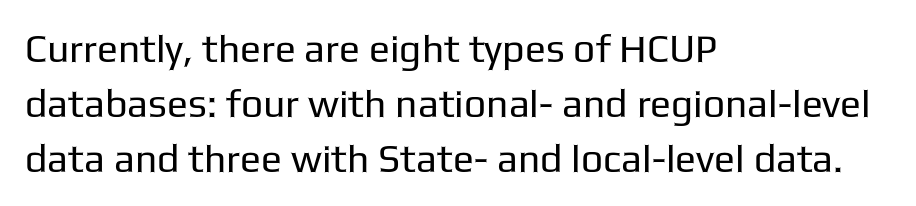
{"serif": "no", "italic": "no", "bold": "no", "weight": "regular", "width": "normal", "stroke_contrast": "low", "x_height": "medium", "monospaced": "no", "underline": "no", "align": "left", "line_spacing": "normal", "line_spacing_ratio": 1.41, "letter_spacing": "normal", "letter_spacing_em": 0.0, "glyph_px": 39}
